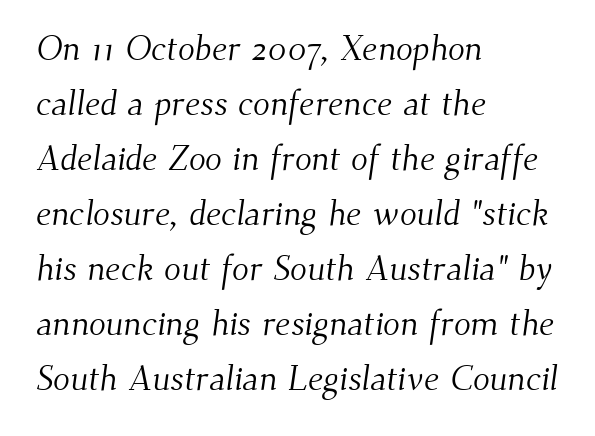
Where is the straight margin? On the left. This sample has the flowing, uneven cadence of proportional lettering. The text was rendered using a seriffed face with decorative stroke endings. Vertically, the passage feels balanced, rows spaced as you'd expect. Stroke mass is kept to a normal reading level or below.
